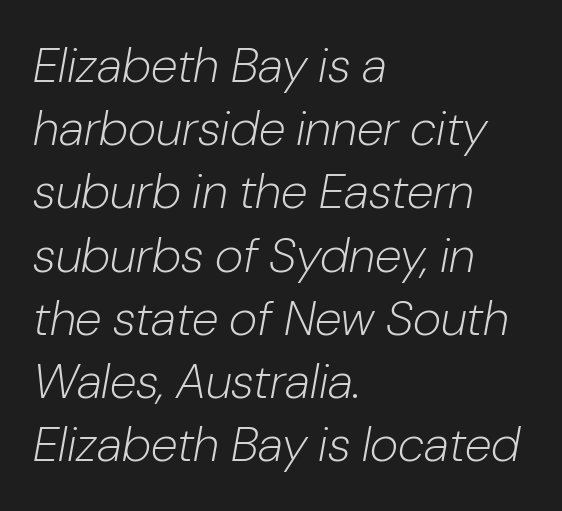
The image shows 49 px light type, italic (leaning right); set left-aligned, normal line spacing (1.29x), normal letter spacing, not underlined; low stroke contrast and a medium x-height.
